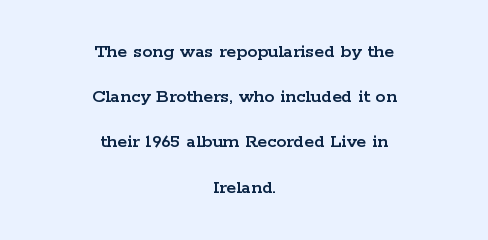
Q: Is the text italic (slanted)? A: No, it is upright.
Q: Is the text underlined? A: No.
Q: How is the paragraph aligned? A: Centered.
Q: Is the spacing between letters normal or unusually wide? A: Normal.
Q: Is the spacing between lines tight, normal or loose? A: Loose.
